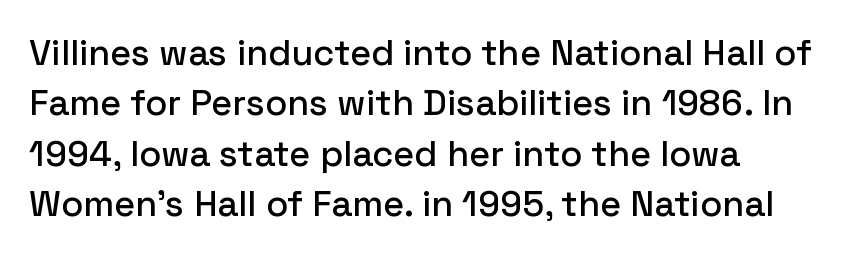
{"serif": "no", "italic": "no", "width": "normal", "stroke_contrast": "low", "x_height": "medium", "monospaced": "no", "underline": "no", "align": "left", "line_spacing": "normal", "line_spacing_ratio": 1.4, "letter_spacing": "normal", "letter_spacing_em": 0.0, "glyph_px": 36}
